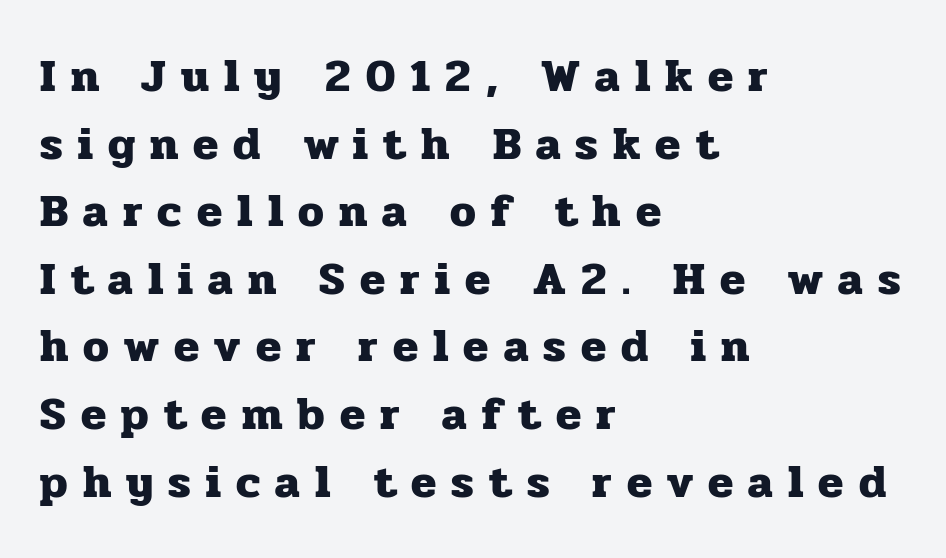
The image shows 46 px heavy serif type, upright; set left-aligned, normal line spacing (1.47x), unusually wide letter spacing (+0.33 em), not underlined; low stroke contrast and a medium x-height.
